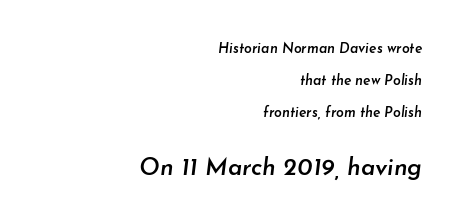
{"italic": "yes", "lean": "right", "slant_degrees": 7, "bold": "semi", "underline": "no", "align": "right", "line_spacing": "loose", "line_spacing_ratio": 2.27, "letter_spacing": "normal", "letter_spacing_em": 0.0, "larger_block": "second", "size_ratio": 1.71, "glyph_px": 24}
